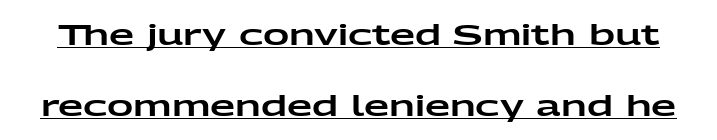
The image shows 29 px wide sans-serif type, upright; set loose line spacing (2.45x), normal letter spacing, underlined; low stroke contrast and a medium x-height.
